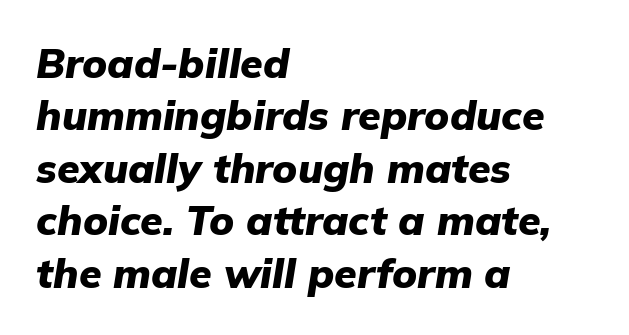
Q: Is the text bold? A: Yes.
Q: Is the text italic (slanted)? A: Yes, it leans right by about 9 degrees.
Q: Is the text underlined? A: No.
Q: How is the paragraph aligned? A: Left-aligned.
Q: Is the spacing between letters normal or unusually wide? A: Normal.
Q: Is the spacing between lines tight, normal or loose? A: Normal.
Q: Width (condensed, normal, or wide)? A: Normal.
Q: Stroke contrast? A: Low.
Q: x-height? A: Medium.
Q: Monospaced? A: No.
